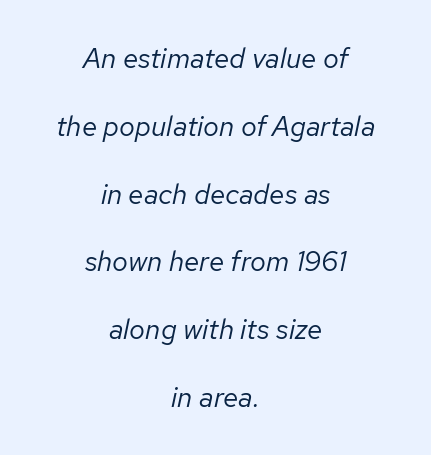
The image shows 28 px regular-weight type, italic (leaning right); set centered, loose line spacing (2.42x), normal letter spacing, not underlined; low stroke contrast and a medium x-height.
